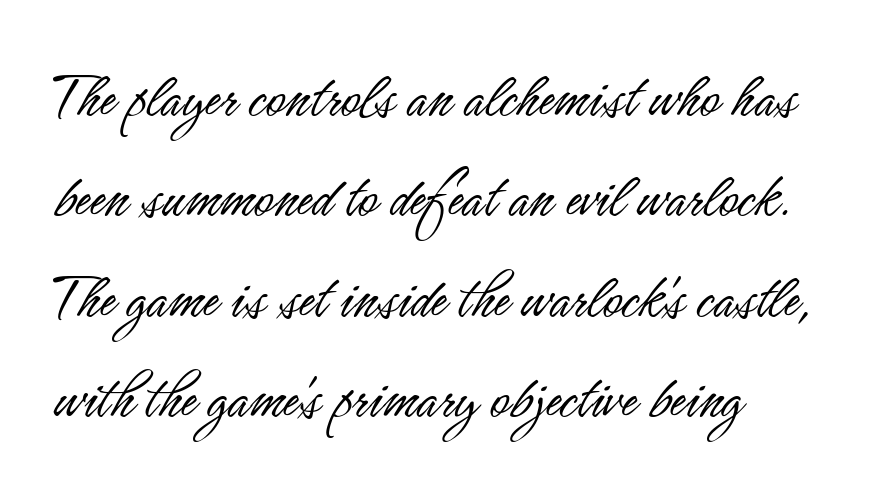
A student would call this left alignment; a typographer would say flush left, rag right. The space between consecutive lines is moderate. Grotesque or geometric, the face here clearly has no serifs. Spacing verdict: proportional, widths tailored to each character.
